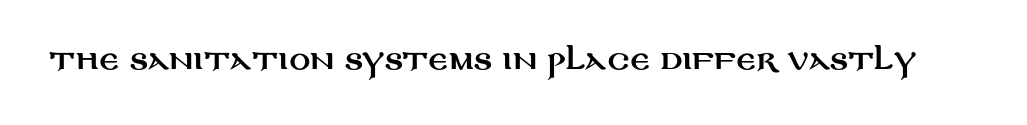
Q: Is the text italic (slanted)? A: No, it is upright.
Q: Is the text underlined? A: No.
Q: Is the spacing between letters normal or unusually wide? A: Normal.
